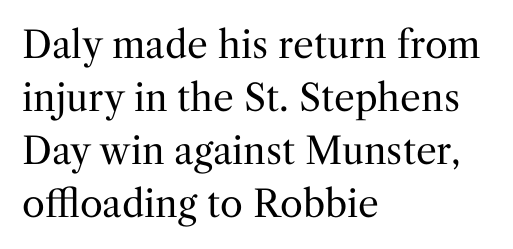
The image shows 37 px regular-weight serif type, upright; set left-aligned, normal line spacing (1.43x), normal letter spacing, not underlined; medium stroke contrast and a medium x-height.
